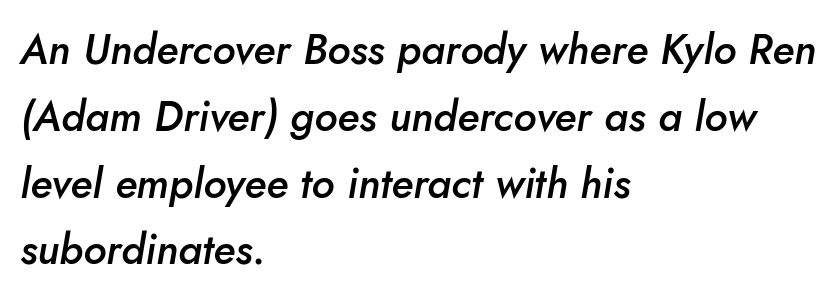
Q: Is the text bold? A: Semi-bold.
Q: Is the text italic (slanted)? A: Yes, it leans right by about 10 degrees.
Q: Is the text underlined? A: No.
Q: How is the paragraph aligned? A: Left-aligned.
Q: Is the spacing between letters normal or unusually wide? A: Normal.
Q: Is the spacing between lines tight, normal or loose? A: Normal.
Q: Width (condensed, normal, or wide)? A: Normal.
Q: Stroke contrast? A: Low.
Q: x-height? A: Small.
Q: Monospaced? A: No.
